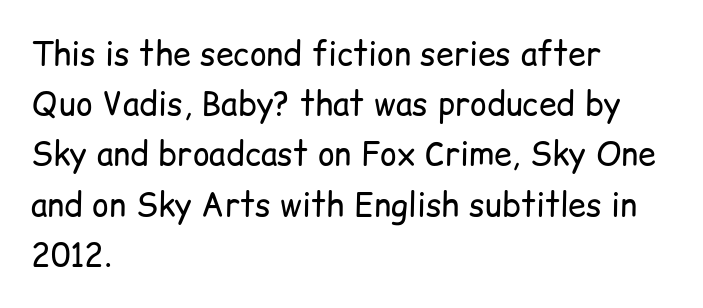
Caption: face not bold, strokes unweighted. Any mark beneath the type? The region is blank. In terms of letterform style, serifs are entirely absent. The typography opts for an upright posture over an oblique one. The ragged edge is on the right, which tells us the setting is flush left. The horizontal fit of the characters is conventional and even.
